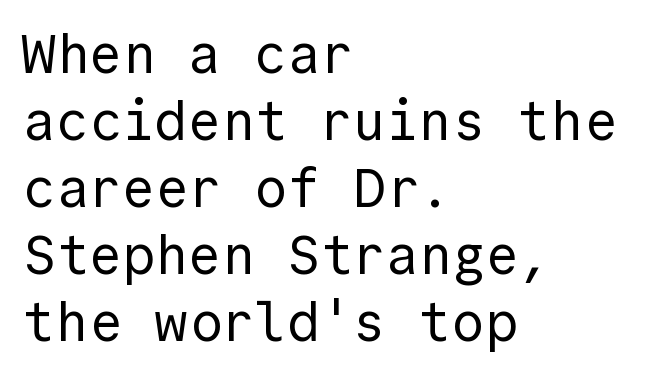
Letters rest on an invisible, unmarked baseline. You can tell it's not italic because the verticals are truly vertical. Here the glyphs are tracked normally, forming tight word shapes. No feet cap the strokes, marking this as sans-serif type. Horizontally, the lines are justified to the leading edge only. Spacing verdict: monospaced, one width for all characters.
